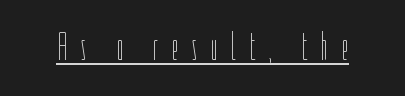
The words here are underlined. These lines are rendered in a variable-pitch font. Stroke mass is kept to a normal reading level or below. Does extra space separate the letters? Yes, quite a lot of it. Italic? Not at all — the glyphs are vertical.
